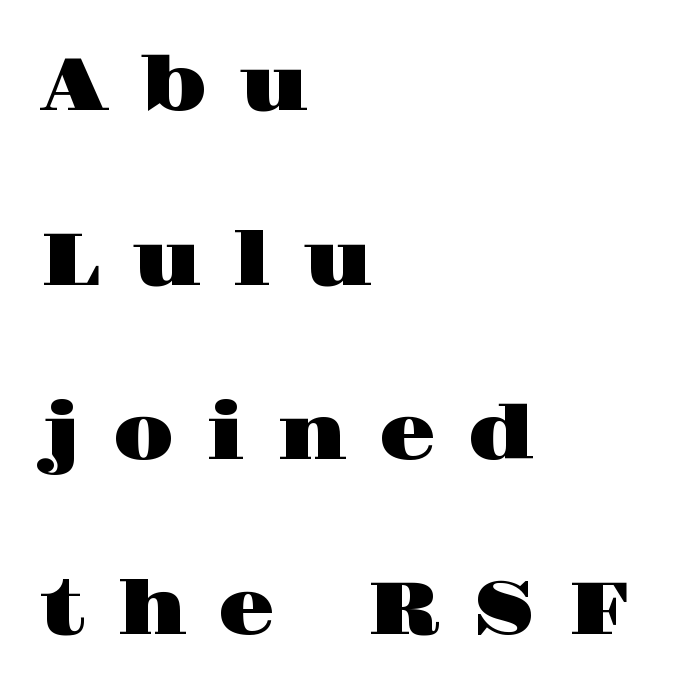
{"serif": "yes", "italic": "no", "width": "wide", "stroke_contrast": "high", "x_height": "large", "monospaced": "no", "underline": "no", "align": "left", "line_spacing": "loose", "line_spacing_ratio": 2.36, "letter_spacing": "wide", "letter_spacing_em": 0.43, "glyph_px": 74}
